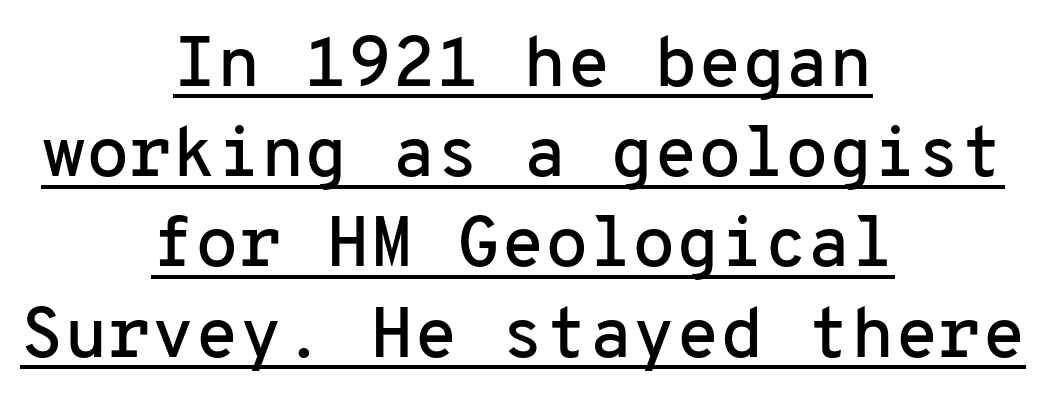
The image shows 71 px sans-serif type, upright, monospaced; set centered, normal line spacing (1.27x), normal letter spacing, underlined; low stroke contrast and a medium x-height.
